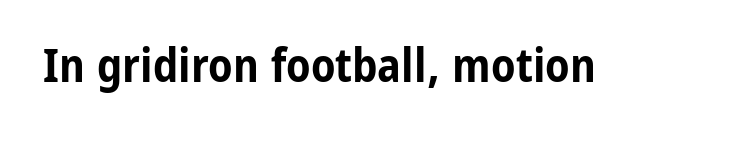
Has an underline been added? It has not. Tracking value appears to be zero — textbook default spacing. How heavy is the stroke? Heavy — this is a bold. The type family on display is of the sans-serif kind. Is this a fixed-width face? No — the glyphs have proportional, varying widths.
